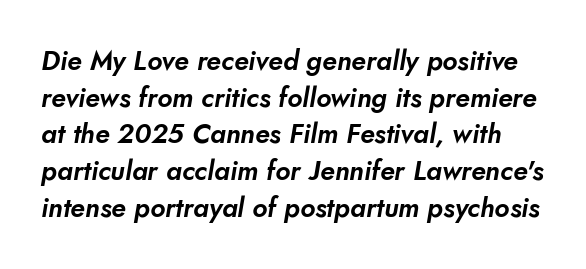
The image shows 27 px text type; set normal line spacing (1.36x), normal letter spacing, not underlined.
